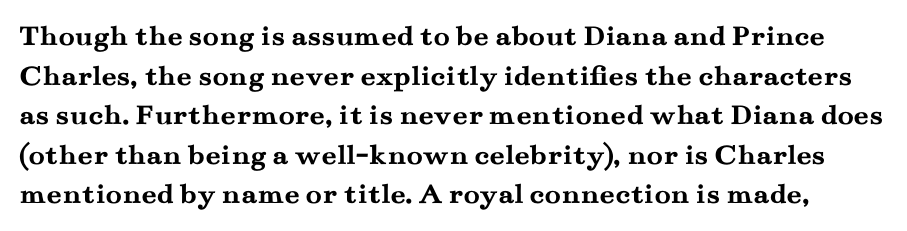
Q: Is the text bold? A: Yes.
Q: Is the text italic (slanted)? A: No, it is upright.
Q: Is the typeface a serif or a sans-serif typeface? A: Serif.
Q: Is the text underlined? A: No.
Q: Is the spacing between letters normal or unusually wide? A: Normal.
Q: Is the spacing between lines tight, normal or loose? A: Normal.
Q: Width (condensed, normal, or wide)? A: Wide.
Q: Stroke contrast? A: Medium.
Q: x-height? A: Small.
Q: Monospaced? A: No.
